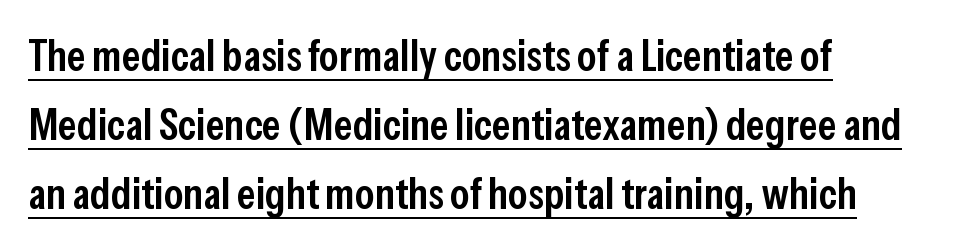
Q: Is the text bold? A: Semi-bold.
Q: Is the text italic (slanted)? A: No, it is upright.
Q: Is the typeface a serif or a sans-serif typeface? A: Sans-serif.
Q: Is the text underlined? A: Yes.
Q: How is the paragraph aligned? A: Left-aligned.
Q: Is the spacing between letters normal or unusually wide? A: Normal.
Q: Is the spacing between lines tight, normal or loose? A: Normal.
Q: Width (condensed, normal, or wide)? A: Condensed.
Q: Stroke contrast? A: Low.
Q: x-height? A: Medium.
Q: Monospaced? A: No.
